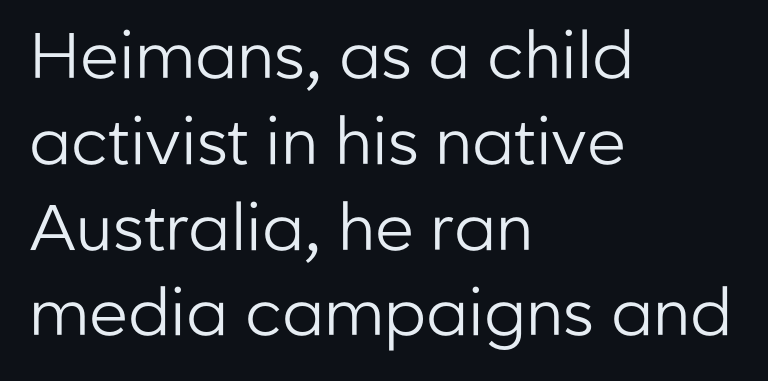
The image shows 64 px regular-weight sans-serif type, upright; set left-aligned, normal line spacing (1.34x), normal letter spacing, not underlined; low stroke contrast and a medium x-height.
